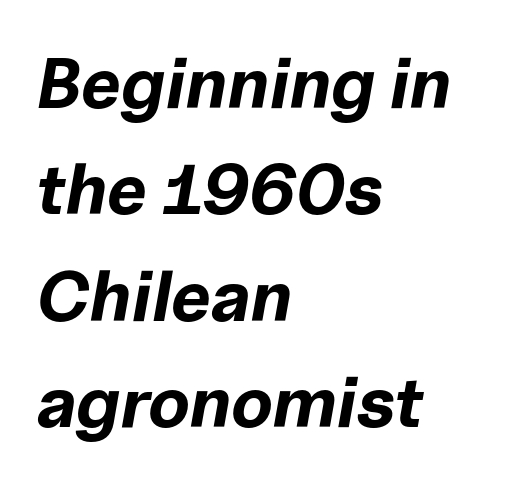
Only glyphs here, with clear space below each row. A typesetter would mark this as italic. The block of text has a typical density, with ordinary space between rows. Chunky letters — that's bold for sure.
